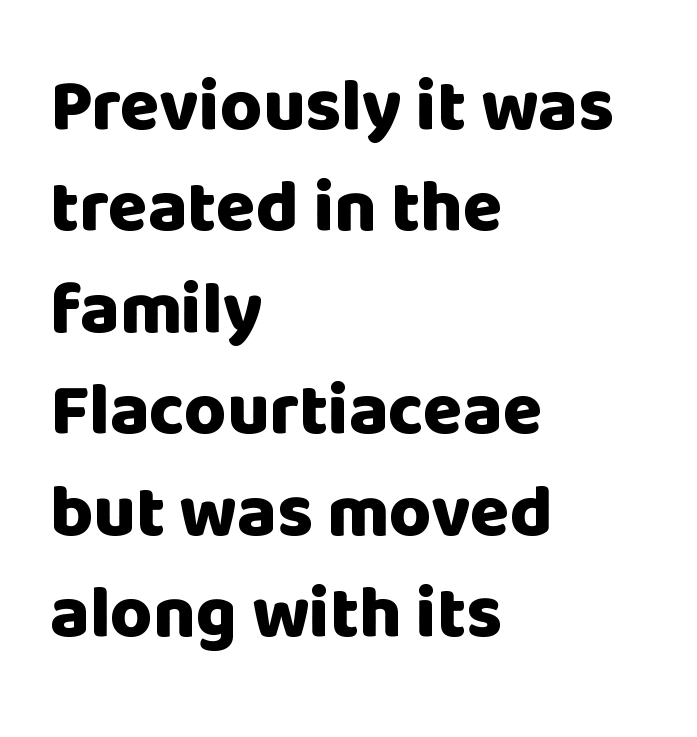
The image shows 73 px heavy sans-serif type, upright; set left-aligned, normal line spacing (1.39x), normal letter spacing, not underlined; low stroke contrast and a large x-height.
